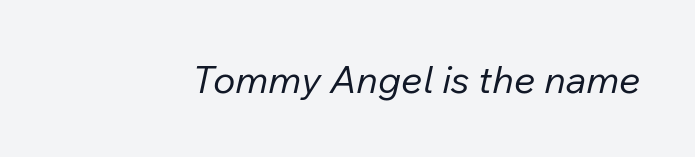
The image shows 38 px regular-weight type, italic (leaning right); set normal letter spacing, not underlined; low stroke contrast and a medium x-height.
